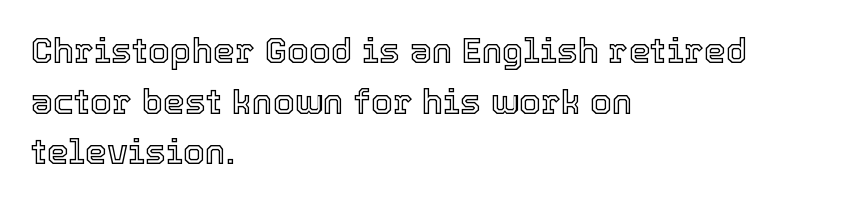
The image shows 35 px text type, upright; set left-aligned, normal line spacing (1.45x), normal letter spacing, not underlined; a medium x-height.
